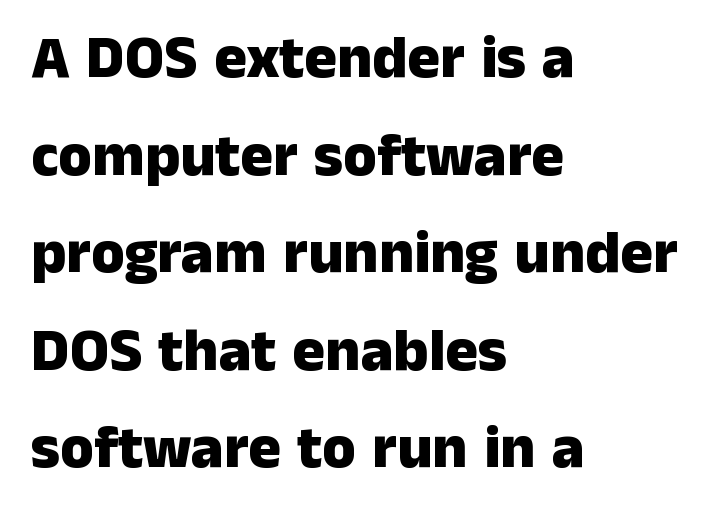
The image shows 61 px heavy sans-serif type, upright; set left-aligned, normal line spacing (1.6x), normal letter spacing, not underlined; low stroke contrast and a medium x-height.
